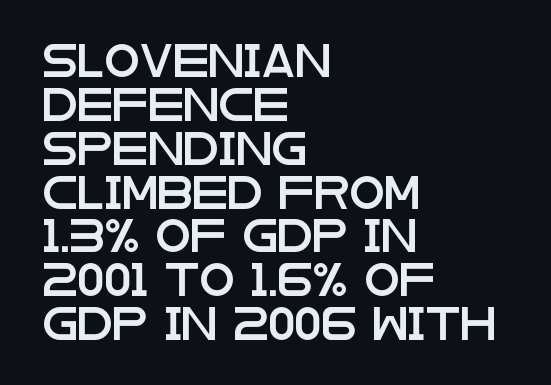
The image shows 32 px wide sans-serif type, upright; set left-aligned, normal line spacing (1.37x), normal letter spacing, not underlined; low stroke contrast and a large x-height.
